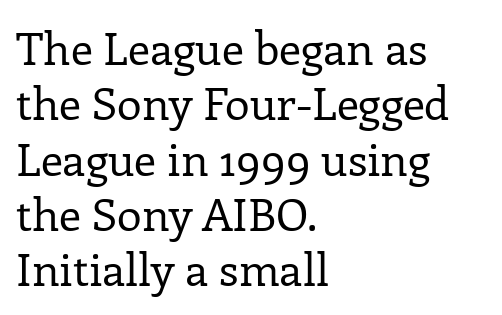
Q: Is the text bold? A: No.
Q: Is the text italic (slanted)? A: No, it is upright.
Q: Is the typeface a serif or a sans-serif typeface? A: Serif.
Q: Is the text underlined? A: No.
Q: How is the paragraph aligned? A: Left-aligned.
Q: Is the spacing between letters normal or unusually wide? A: Normal.
Q: Width (condensed, normal, or wide)? A: Normal.
Q: Stroke contrast? A: Low.
Q: x-height? A: Medium.
Q: Monospaced? A: No.
